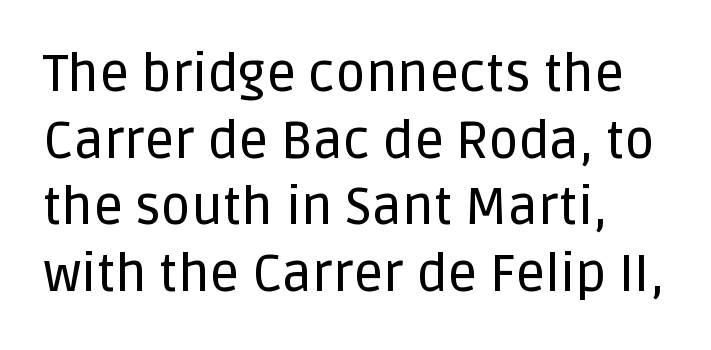
{"serif": "no", "italic": "no", "width": "normal", "stroke_contrast": "low", "x_height": "large", "monospaced": "no", "underline": "no", "line_spacing": "normal", "line_spacing_ratio": 1.28, "letter_spacing": "normal", "letter_spacing_em": 0.0, "glyph_px": 52}
